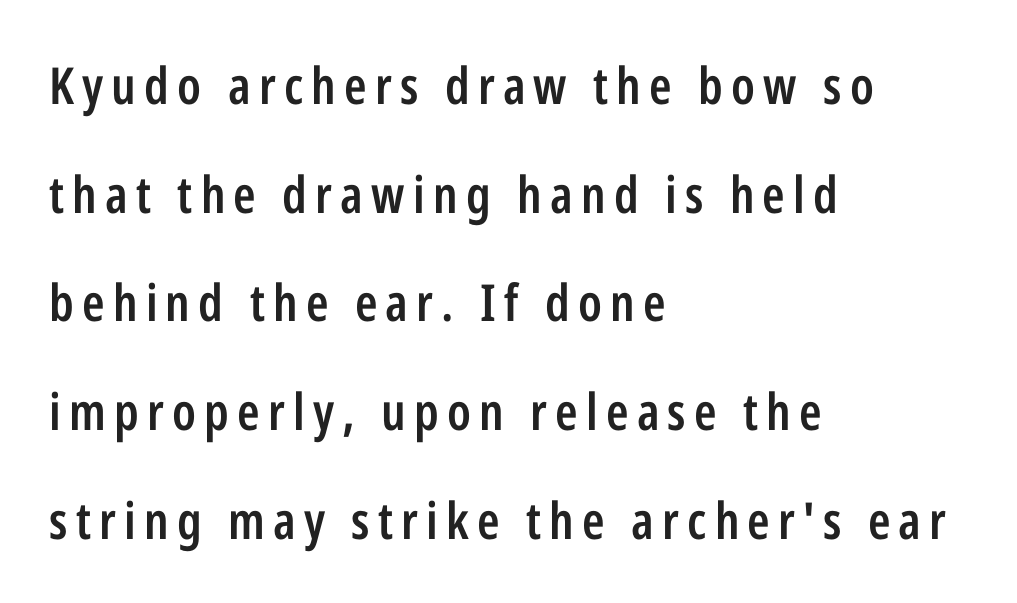
{"serif": "no", "italic": "no", "bold": "semi", "weight": "semibold", "width": "condensed", "stroke_contrast": "low", "x_height": "medium", "monospaced": "no", "underline": "no", "align": "left", "line_spacing": "loose", "line_spacing_ratio": 2.13, "glyph_px": 51}
